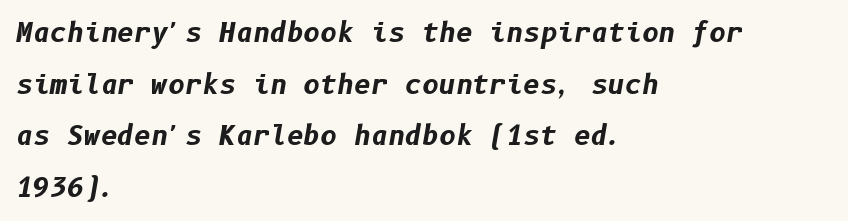
The face used here is rendered with its standard letterfit. The rendering uses a large line-height, opening up the rows. In terms of weight, the rendering is a true, heavy bold. This sample is left-justified, so line endings fall wherever the words run out.
